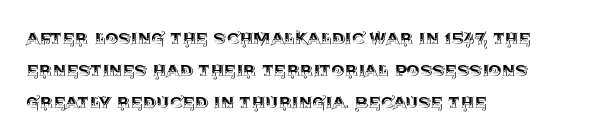
{"italic": "no", "underline": "no", "align": "left", "line_spacing": "normal", "line_spacing_ratio": 1.52, "letter_spacing": "normal", "letter_spacing_em": 0.0, "glyph_px": 21}
